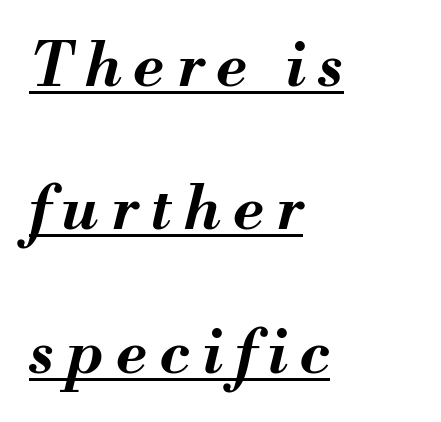
Q: Is the text bold? A: Yes.
Q: Is the text italic (slanted)? A: Yes, it leans right by about 13 degrees.
Q: Is the text underlined? A: Yes.
Q: How is the paragraph aligned? A: Left-aligned.
Q: Is the spacing between letters normal or unusually wide? A: Unusually wide.
Q: Is the spacing between lines tight, normal or loose? A: Loose.
Q: Width (condensed, normal, or wide)? A: Normal.
Q: Stroke contrast? A: Medium.
Q: x-height? A: Small.
Q: Monospaced? A: No.
